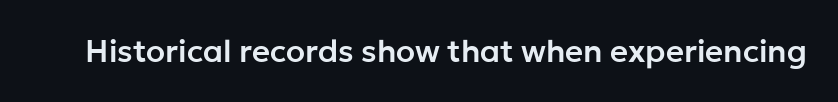
Q: Is the text italic (slanted)? A: No, it is upright.
Q: Is the typeface a serif or a sans-serif typeface? A: Sans-serif.
Q: Is the text underlined? A: No.
Q: Is the spacing between letters normal or unusually wide? A: Normal.
Q: Width (condensed, normal, or wide)? A: Normal.
Q: Stroke contrast? A: Low.
Q: x-height? A: Medium.
Q: Monospaced? A: No.
